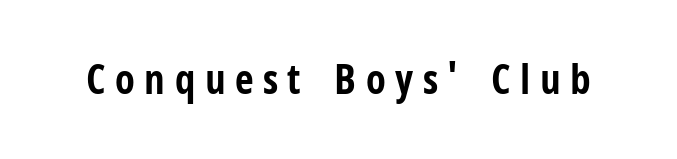
Q: Is the text bold? A: Yes.
Q: Is the text italic (slanted)? A: No, it is upright.
Q: Is the typeface a serif or a sans-serif typeface? A: Sans-serif.
Q: Is the text underlined? A: No.
Q: Is the spacing between letters normal or unusually wide? A: Unusually wide.
Q: Width (condensed, normal, or wide)? A: Condensed.
Q: Stroke contrast? A: Low.
Q: x-height? A: Medium.
Q: Monospaced? A: No.
